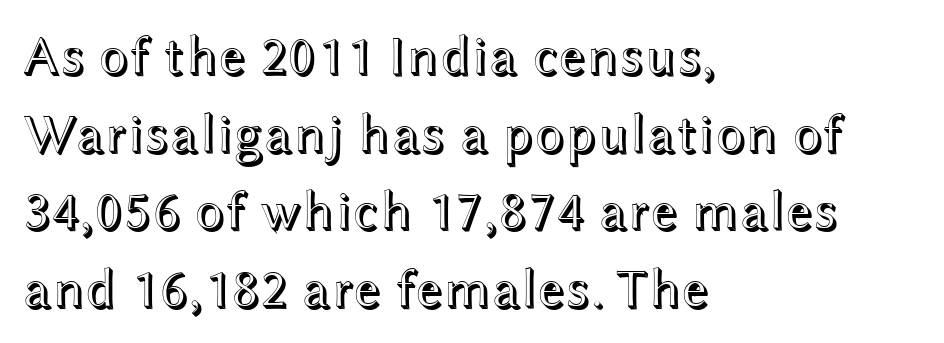
Q: Is the text italic (slanted)? A: No, it is upright.
Q: Is the text underlined? A: No.
Q: How is the paragraph aligned? A: Left-aligned.
Q: Is the spacing between letters normal or unusually wide? A: Normal.
Q: Is the spacing between lines tight, normal or loose? A: Normal.
Q: Width (condensed, normal, or wide)? A: Wide.
Q: x-height? A: Medium.
Q: Monospaced? A: No.
